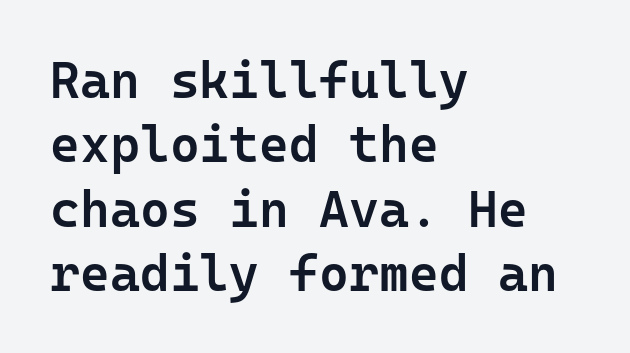
Q: Is the text bold? A: Semi-bold.
Q: Is the text italic (slanted)? A: No, it is upright.
Q: Is the typeface a serif or a sans-serif typeface? A: Sans-serif.
Q: Is the text underlined? A: No.
Q: How is the paragraph aligned? A: Left-aligned.
Q: Is the spacing between letters normal or unusually wide? A: Normal.
Q: Is the spacing between lines tight, normal or loose? A: Normal.
Q: Width (condensed, normal, or wide)? A: Normal.
Q: Stroke contrast? A: Low.
Q: x-height? A: Medium.
Q: Monospaced? A: Yes.
